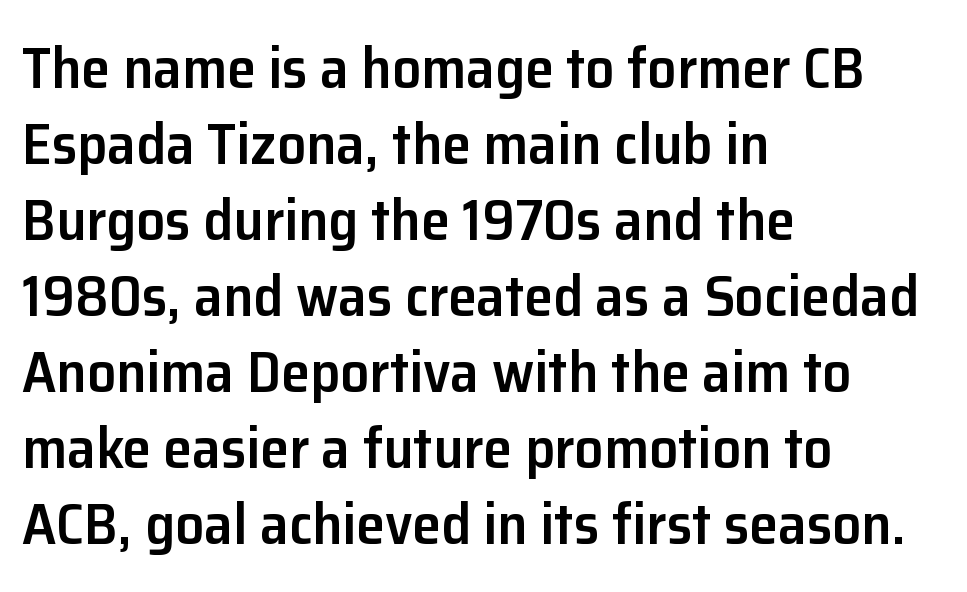
{"serif": "no", "italic": "no", "bold": "semi", "weight": "semibold", "width": "normal", "stroke_contrast": "low", "x_height": "medium", "monospaced": "no", "underline": "no", "align": "left", "line_spacing": "normal", "line_spacing_ratio": 1.31, "letter_spacing": "normal", "letter_spacing_em": 0.0, "glyph_px": 58}
